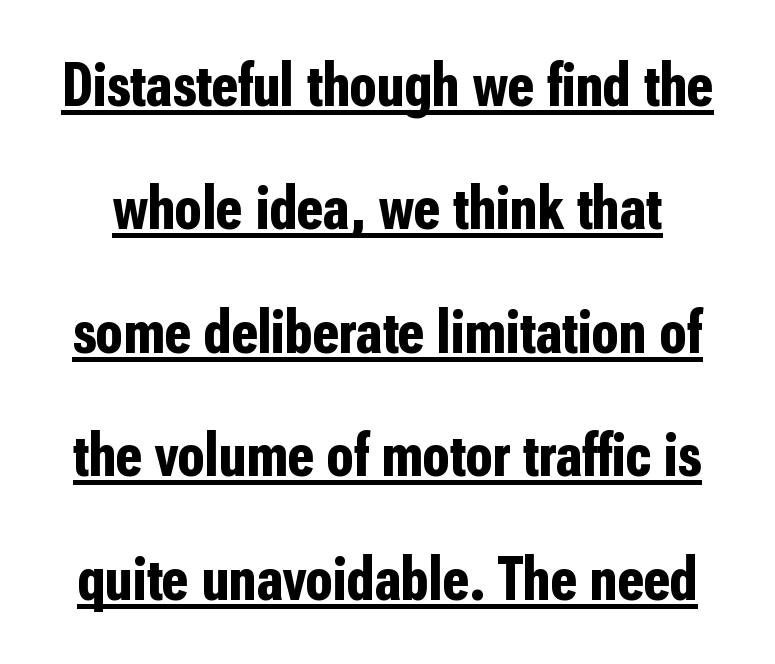
The image shows 62 px bold, condensed sans-serif type, upright; set loose line spacing (1.99x), normal letter spacing, underlined; low stroke contrast and a medium x-height.
